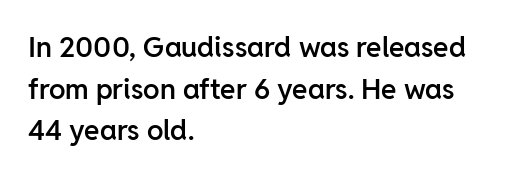
Is the type bold? Partly — it's a semibold, heavier than regular but not fully bold. Glance below the letters and you will spot only blank space. These lines keep a tight, regular rhythm from letter to letter. Do the characters align in a grid? No, the font is proportional. Observe the absence of serifs on each vertical stroke in this sample.
